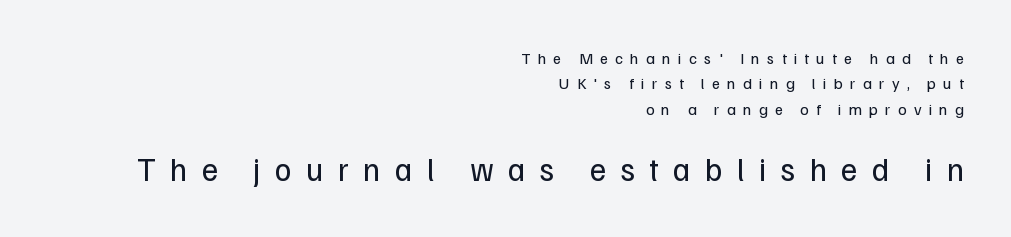
Q: Is the text bold? A: No.
Q: Is the text italic (slanted)? A: No, it is upright.
Q: Is the typeface a serif or a sans-serif typeface? A: Sans-serif.
Q: Is the text underlined? A: No.
Q: How is the paragraph aligned? A: Right-aligned.
Q: Is the spacing between letters normal or unusually wide? A: Unusually wide.
Q: Is the spacing between lines tight, normal or loose? A: Normal.
Q: Which block of text is set in a larger size, the first (top) or the second (bottom)? A: The second (bottom) one.
Q: Width (condensed, normal, or wide)? A: Normal.
Q: Stroke contrast? A: Low.
Q: x-height? A: Medium.
Q: Monospaced? A: No.
